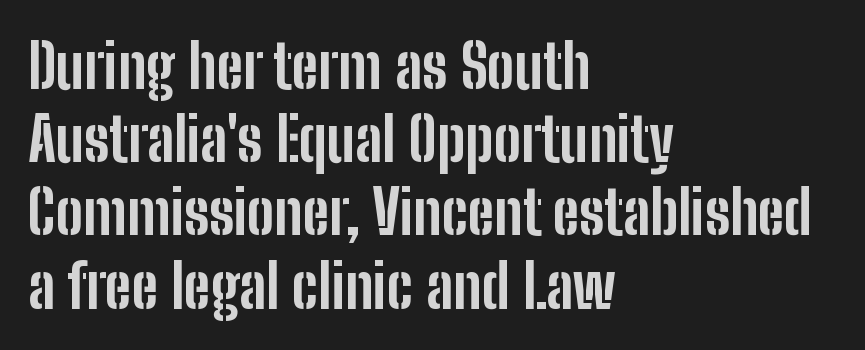
Q: Is the text bold? A: Yes.
Q: Is the text italic (slanted)? A: No, it is upright.
Q: Is the typeface a serif or a sans-serif typeface? A: Sans-serif.
Q: Is the text underlined? A: No.
Q: How is the paragraph aligned? A: Left-aligned.
Q: Is the spacing between letters normal or unusually wide? A: Normal.
Q: Width (condensed, normal, or wide)? A: Condensed.
Q: Stroke contrast? A: Low.
Q: x-height? A: Medium.
Q: Monospaced? A: No.
